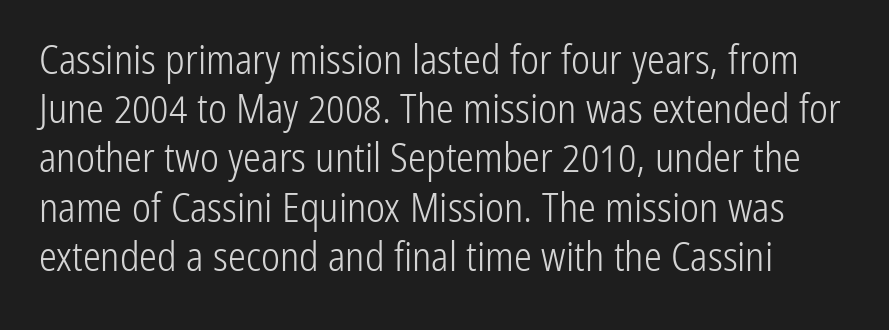
Q: Is the text bold? A: No.
Q: Is the text italic (slanted)? A: No, it is upright.
Q: Is the typeface a serif or a sans-serif typeface? A: Sans-serif.
Q: Is the text underlined? A: No.
Q: Is the spacing between letters normal or unusually wide? A: Normal.
Q: Width (condensed, normal, or wide)? A: Condensed.
Q: Stroke contrast? A: Low.
Q: x-height? A: Medium.
Q: Monospaced? A: No.
